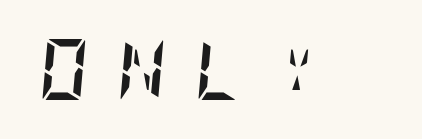
Q: Is the text bold? A: Yes.
Q: Is the text italic (slanted)? A: Yes, it leans right by about 5 degrees.
Q: Is the text underlined? A: No.
Q: Is the spacing between letters normal or unusually wide? A: Unusually wide.
Q: Width (condensed, normal, or wide)? A: Condensed.
Q: Stroke contrast? A: Low.
Q: x-height? A: Large.
